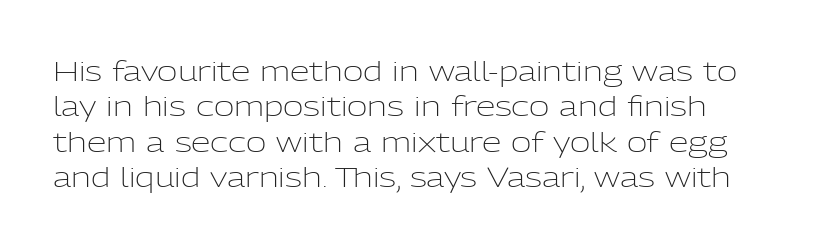
Proportional: the letters do not fall into vertical columns. The characters are drawn with everyday or finer stroke widths. The face used here is a sans, in the tradition of grotesques and geometrics. This rendering leaves character spacing at its baseline value. A typesetter would call this leading conventional body-copy spacing. It's the straight-up-and-down kind of type.
